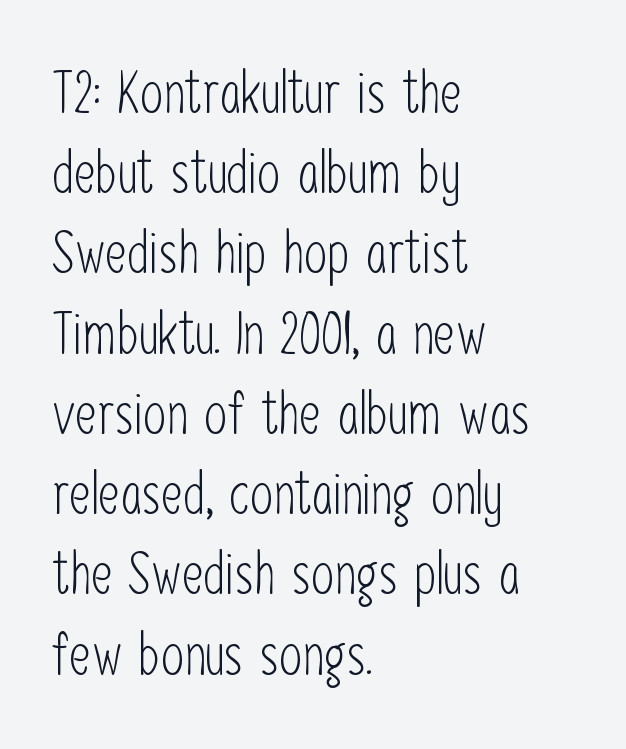
{"serif": "no", "italic": "no", "bold": "no", "weight": "light", "width": "condensed", "stroke_contrast": "low", "x_height": "medium", "monospaced": "no", "underline": "no", "align": "left", "line_spacing": "normal", "line_spacing_ratio": 1.36, "letter_spacing": "normal", "letter_spacing_em": 0.0, "glyph_px": 59}
